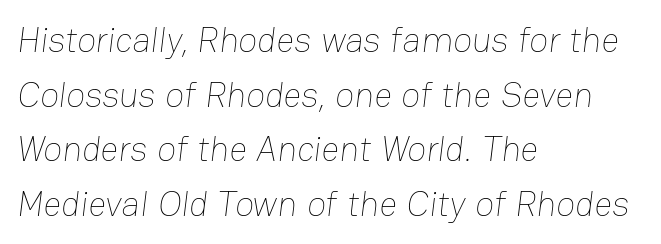
{"bold": "no", "weight": "thin", "width": "normal", "stroke_contrast": "low", "x_height": "medium", "monospaced": "no", "underline": "no", "align": "left", "line_spacing": "normal", "line_spacing_ratio": 1.56, "letter_spacing": "normal", "letter_spacing_em": 0.0, "glyph_px": 35}
